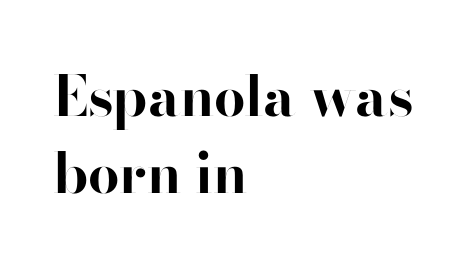
The image shows 56 px bold sans-serif type, upright; set left-aligned, normal line spacing (1.37x), normal letter spacing, not underlined; high stroke contrast and a small x-height.
